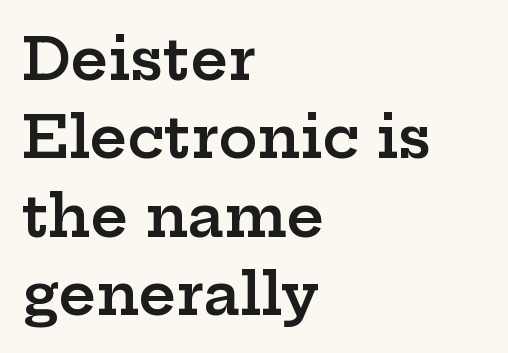
Q: Is the text bold? A: Semi-bold.
Q: Is the text italic (slanted)? A: No, it is upright.
Q: Is the typeface a serif or a sans-serif typeface? A: Serif.
Q: Is the text underlined? A: No.
Q: How is the paragraph aligned? A: Left-aligned.
Q: Is the spacing between letters normal or unusually wide? A: Normal.
Q: Is the spacing between lines tight, normal or loose? A: Normal.
Q: Width (condensed, normal, or wide)? A: Wide.
Q: Stroke contrast? A: Low.
Q: x-height? A: Medium.
Q: Monospaced? A: No.
